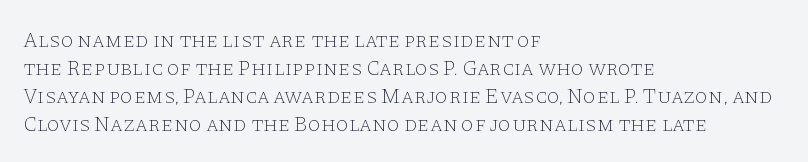
The image shows 21 px text type, upright; set left-aligned, normal line spacing (1.34x), normal letter spacing, not underlined.
